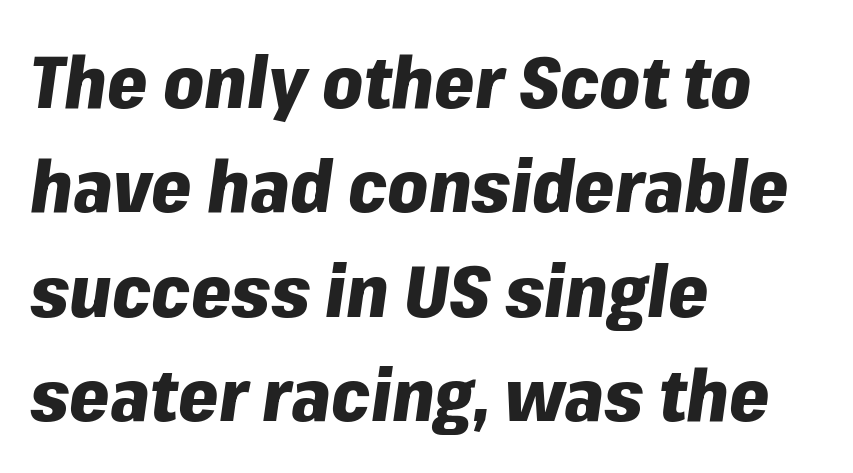
The image shows 72 px heavy type, italic (leaning right); set left-aligned, normal line spacing (1.45x), normal letter spacing, not underlined; low stroke contrast and a medium x-height.
